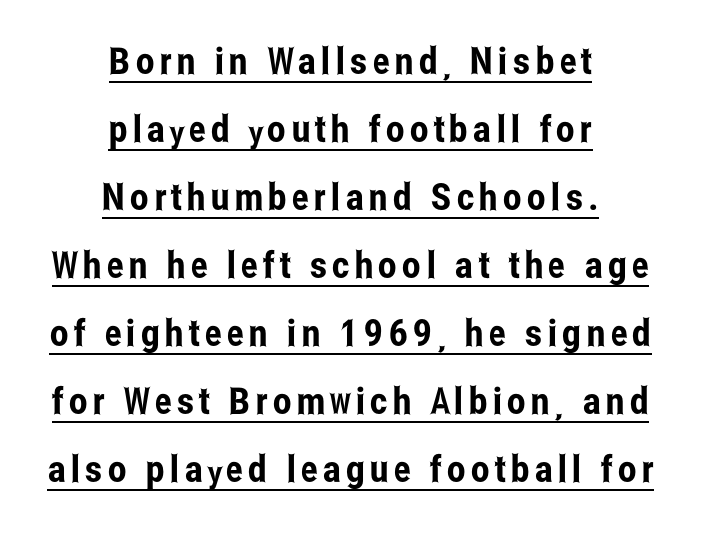
Q: Is the text italic (slanted)? A: No, it is upright.
Q: Is the typeface a serif or a sans-serif typeface? A: Sans-serif.
Q: Is the text underlined? A: Yes.
Q: How is the paragraph aligned? A: Centered.
Q: Width (condensed, normal, or wide)? A: Condensed.
Q: Stroke contrast? A: Low.
Q: x-height? A: Medium.
Q: Monospaced? A: No.
